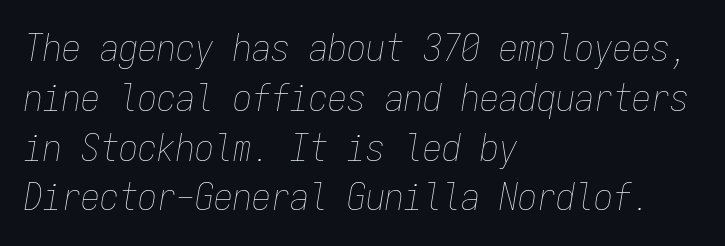
The baseline area is clear. The typography opts for an oblique posture over an upright one. Look at the tracking — it's just the regular setting, nothing added. Honestly, the row spacing looks completely unremarkable. The characters are drawn with everyday or finer stroke widths. Think of a typewriter: that constant character pitch is what you see here.
